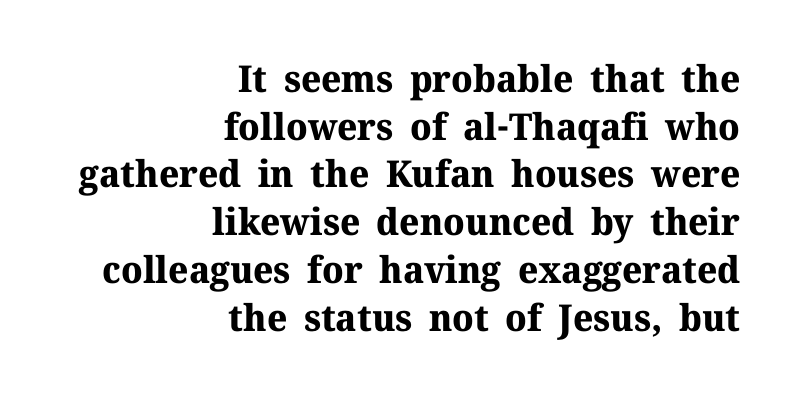
Q: Is the text bold? A: Yes.
Q: Is the text italic (slanted)? A: No, it is upright.
Q: Is the typeface a serif or a sans-serif typeface? A: Serif.
Q: Is the text underlined? A: No.
Q: How is the paragraph aligned? A: Right-aligned.
Q: Is the spacing between letters normal or unusually wide? A: Normal.
Q: Is the spacing between lines tight, normal or loose? A: Normal.
Q: Width (condensed, normal, or wide)? A: Normal.
Q: Stroke contrast? A: Medium.
Q: x-height? A: Medium.
Q: Monospaced? A: No.
